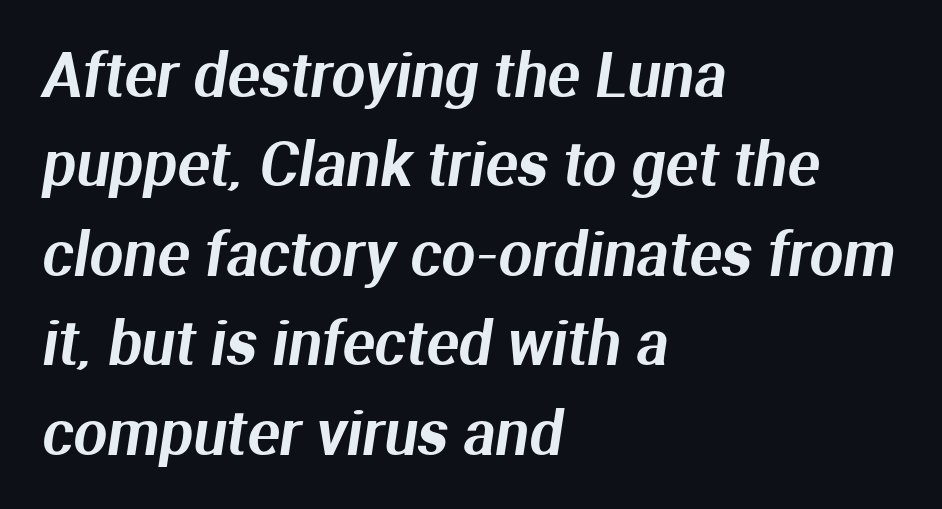
{"serif": "no", "width": "normal", "stroke_contrast": "medium", "x_height": "medium", "monospaced": "no", "underline": "no", "align": "left", "line_spacing": "normal", "line_spacing_ratio": 1.49, "letter_spacing": "normal", "letter_spacing_em": 0.0, "glyph_px": 60}
